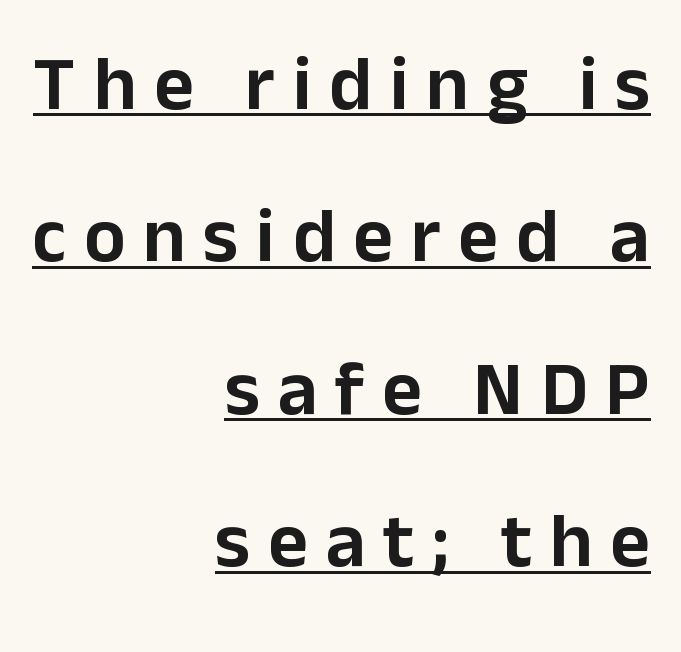
{"serif": "no", "italic": "no", "width": "normal", "stroke_contrast": "low", "x_height": "medium", "monospaced": "no", "underline": "yes", "align": "right", "line_spacing": "loose", "line_spacing_ratio": 1.98, "letter_spacing": "wide", "letter_spacing_em": 0.23, "glyph_px": 77}
